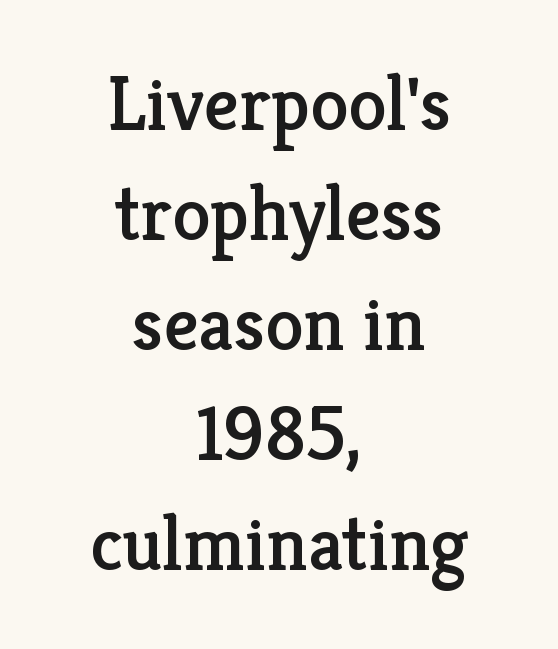
Q: Is the text italic (slanted)? A: No, it is upright.
Q: Is the typeface a serif or a sans-serif typeface? A: Serif.
Q: Is the text underlined? A: No.
Q: How is the paragraph aligned? A: Centered.
Q: Is the spacing between letters normal or unusually wide? A: Normal.
Q: Is the spacing between lines tight, normal or loose? A: Normal.
Q: Width (condensed, normal, or wide)? A: Normal.
Q: Stroke contrast? A: Low.
Q: x-height? A: Medium.
Q: Monospaced? A: No.
